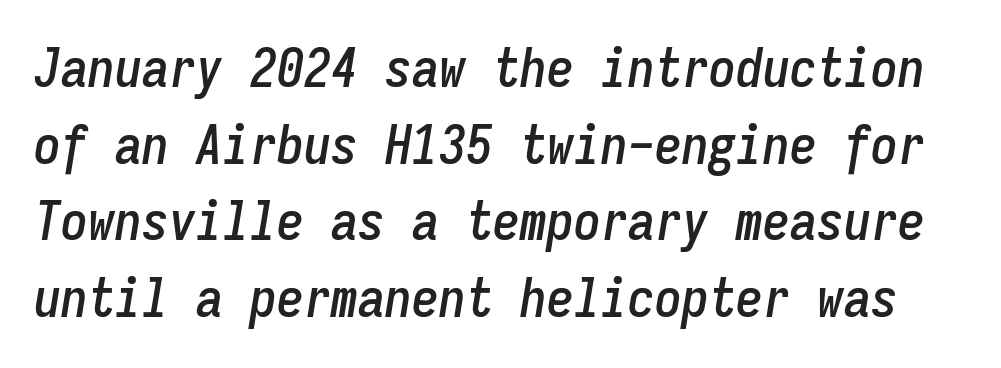
{"italic": "yes", "lean": "right", "slant_degrees": 9, "width": "condensed", "stroke_contrast": "low", "x_height": "medium", "monospaced": "yes", "underline": "no", "line_spacing": "normal", "line_spacing_ratio": 1.42, "letter_spacing": "normal", "letter_spacing_em": 0.0, "glyph_px": 54}
